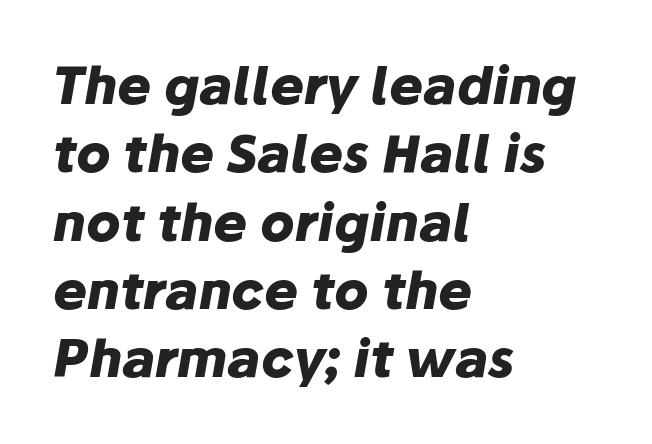
Q: Is the text bold? A: Yes.
Q: Is the text italic (slanted)? A: Yes, it leans right by about 10 degrees.
Q: Is the text underlined? A: No.
Q: How is the paragraph aligned? A: Left-aligned.
Q: Is the spacing between letters normal or unusually wide? A: Normal.
Q: Is the spacing between lines tight, normal or loose? A: Normal.
Q: Width (condensed, normal, or wide)? A: Normal.
Q: Stroke contrast? A: Low.
Q: x-height? A: Medium.
Q: Monospaced? A: No.
